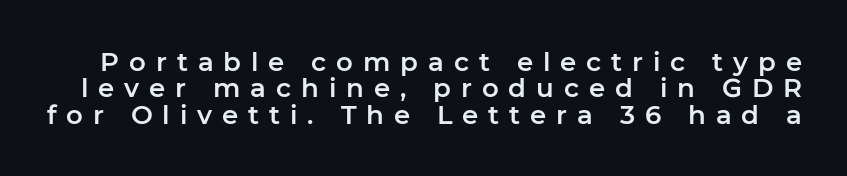
Q: Is the text italic (slanted)? A: No, it is upright.
Q: Is the text underlined? A: No.
Q: Is the spacing between letters normal or unusually wide? A: Unusually wide.
Q: Is the spacing between lines tight, normal or loose? A: Tight.
